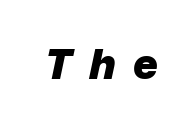
Q: Is the text bold? A: Yes.
Q: Is the text italic (slanted)? A: Yes, it leans right by about 12 degrees.
Q: Is the text underlined? A: No.
Q: Is the spacing between letters normal or unusually wide? A: Unusually wide.
Q: Width (condensed, normal, or wide)? A: Normal.
Q: Stroke contrast? A: Low.
Q: x-height? A: Medium.
Q: Monospaced? A: No.
